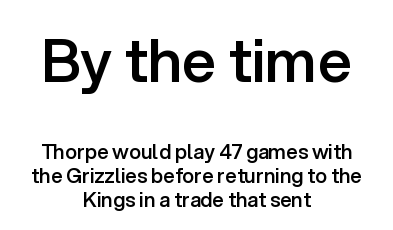
The text block is weighted toward neither margin, spreading evenly from the middle. A sans-serif font was chosen for this passage. This is the in-between weight designers call semibold or demi. The passage shown has conventional tracking throughout.
